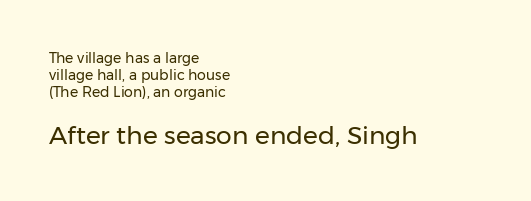
Left-aligned paragraph, ragged on the right. The lower block of text is set noticeably larger than the block above it. The strokes are not fattened; the text isn't bold. The letters sit at their default tracking, neither squeezed nor spread. A roman cut, with each character standing at attention.
